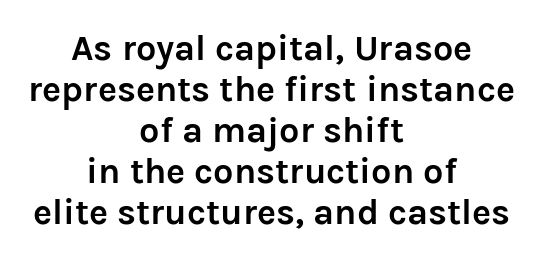
Q: Is the text bold? A: Yes.
Q: Is the text italic (slanted)? A: No, it is upright.
Q: Is the typeface a serif or a sans-serif typeface? A: Sans-serif.
Q: Is the text underlined? A: No.
Q: How is the paragraph aligned? A: Centered.
Q: Is the spacing between letters normal or unusually wide? A: Normal.
Q: Is the spacing between lines tight, normal or loose? A: Tight.
Q: Width (condensed, normal, or wide)? A: Normal.
Q: Stroke contrast? A: Low.
Q: x-height? A: Medium.
Q: Monospaced? A: No.
